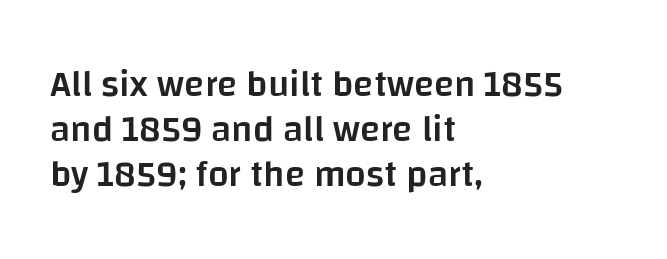
{"serif": "no", "italic": "no", "bold": "semi", "weight": "semibold", "width": "normal", "stroke_contrast": "low", "x_height": "large", "monospaced": "no", "underline": "no", "align": "left", "line_spacing_ratio": 1.21, "letter_spacing": "normal", "letter_spacing_em": 0.0, "glyph_px": 37}
